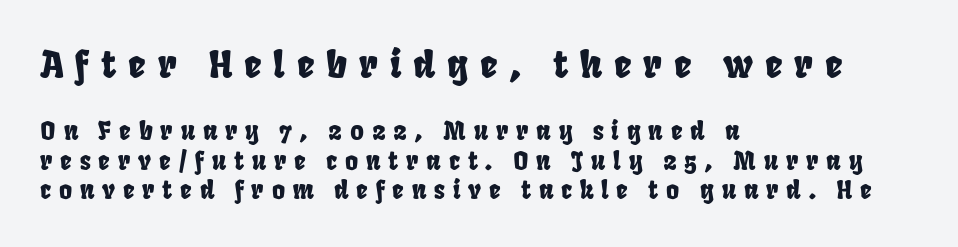
Q: Is the typeface a serif or a sans-serif typeface? A: Sans-serif.
Q: Is the text underlined? A: No.
Q: How is the paragraph aligned? A: Left-aligned.
Q: Is the spacing between letters normal or unusually wide? A: Unusually wide.
Q: Which block of text is set in a larger size, the first (top) or the second (bottom)? A: The first (top) one.
Q: Width (condensed, normal, or wide)? A: Condensed.
Q: Stroke contrast? A: Low.
Q: x-height? A: Large.
Q: Monospaced? A: No.
